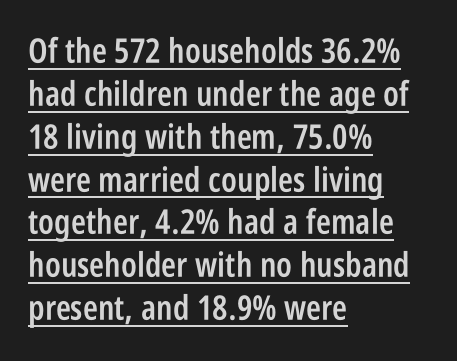
A typesetter would call this proportional, since set widths differ per character. Look at the stroke-to-counter ratio: somewhat heavy, a semibold. The lines sit at an ordinary, default distance from one another. Ordinary non-slanted type is in use. Are there feet on the stems? There aren't — it's a sans. These characters rest on top of a visible drawn line.
